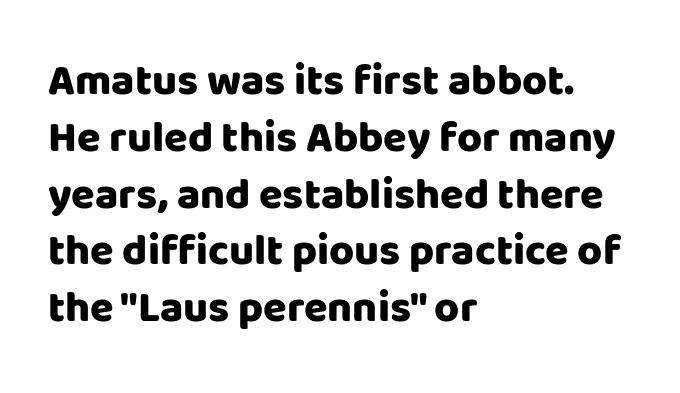
{"serif": "no", "italic": "no", "bold": "yes", "weight": "heavy", "width": "normal", "stroke_contrast": "low", "x_height": "large", "monospaced": "no", "underline": "no", "align": "left", "line_spacing": "normal", "line_spacing_ratio": 1.32, "letter_spacing": "normal", "letter_spacing_em": 0.0, "glyph_px": 43}
